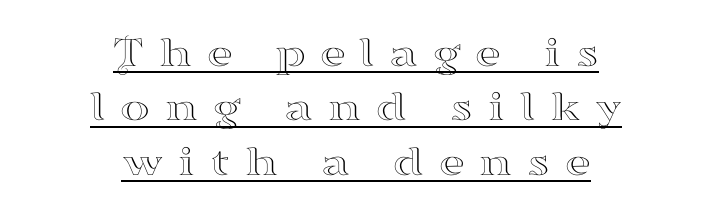
{"serif": "yes", "italic": "no", "width": "wide", "stroke_contrast": "high", "x_height": "small", "monospaced": "no", "underline": "yes", "align": "center", "line_spacing_ratio": 1.21, "letter_spacing": "wide", "letter_spacing_em": 0.31, "glyph_px": 45}
